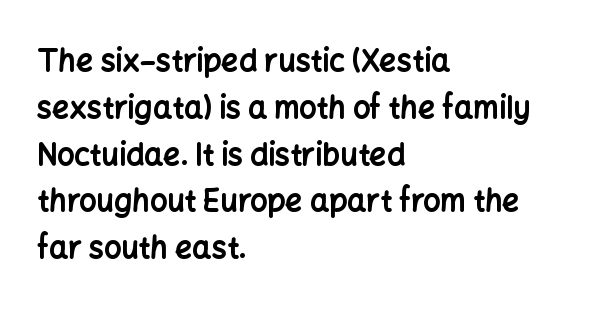
Underlining? Definitely not there. Proportional: the letters do not fall into vertical columns. Typeset ragged right — the left edge is the straight one. These lines keep a tight, regular rhythm from letter to letter. Chunky letters — that's bold for sure. The type family on display is of the sans-serif kind.
